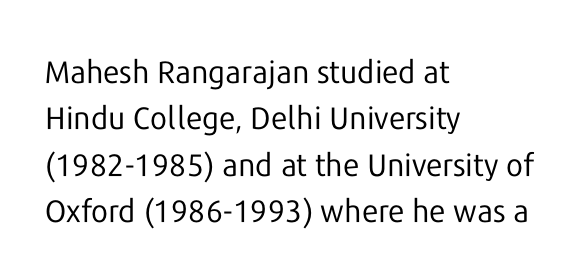
Q: Is the text bold? A: No.
Q: Is the text italic (slanted)? A: No, it is upright.
Q: Is the typeface a serif or a sans-serif typeface? A: Sans-serif.
Q: Is the text underlined? A: No.
Q: How is the paragraph aligned? A: Left-aligned.
Q: Is the spacing between letters normal or unusually wide? A: Normal.
Q: Is the spacing between lines tight, normal or loose? A: Normal.
Q: Width (condensed, normal, or wide)? A: Normal.
Q: Stroke contrast? A: Low.
Q: x-height? A: Medium.
Q: Monospaced? A: No.
